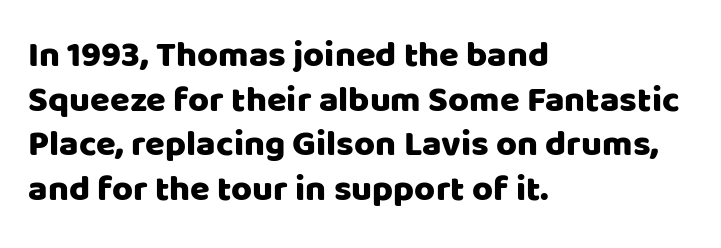
The image shows 36 px sans-serif type, upright; set left-aligned, line spacing 1.24x, normal letter spacing, not underlined; low stroke contrast and a large x-height.
